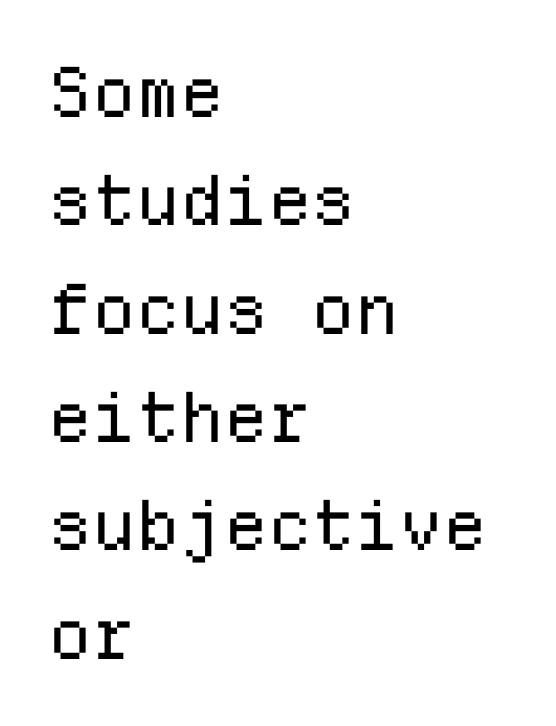
Q: Is the text bold? A: No.
Q: Is the text italic (slanted)? A: No, it is upright.
Q: Is the typeface a serif or a sans-serif typeface? A: Sans-serif.
Q: Is the text underlined? A: No.
Q: How is the paragraph aligned? A: Left-aligned.
Q: Is the spacing between letters normal or unusually wide? A: Normal.
Q: Is the spacing between lines tight, normal or loose? A: Normal.
Q: Width (condensed, normal, or wide)? A: Normal.
Q: Stroke contrast? A: Low.
Q: x-height? A: Medium.
Q: Monospaced? A: Yes.
